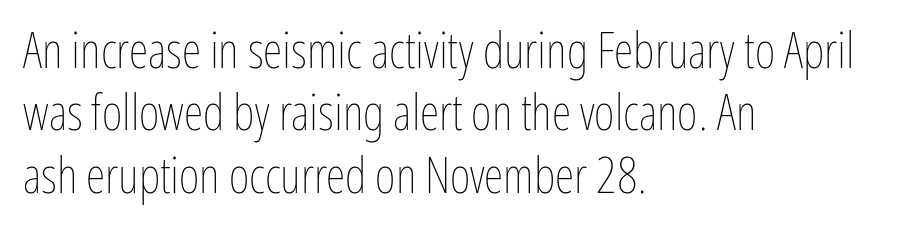
The passage is arranged the way most books set body copy — flush left. Words float on clear page, feet unadorned. Words appear dense and cohesive because spacing is normal. The strokes carry an ordinary text weight at most. No italicization has been applied; the sample stays upright.
